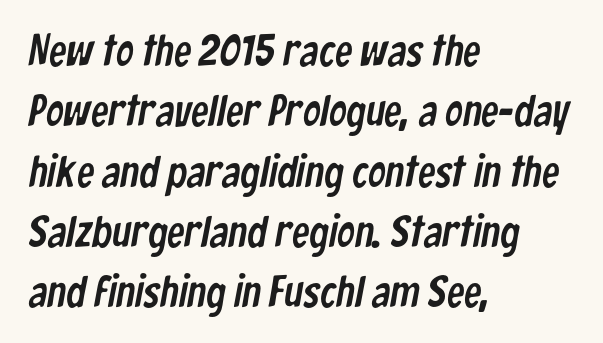
Just letters on the line, the space beneath them empty. The typesetter chose a ragged-right arrangement here. Regarding leading, the lines here are spaced in the standard way. Glyph-to-glyph distance matches everyday printed text. A typesetter would label this face a sans.
